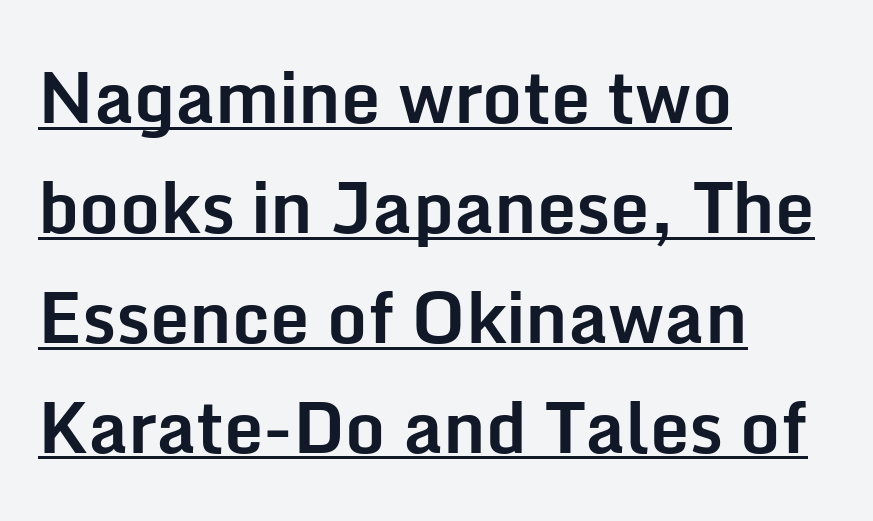
Q: Is the text bold? A: Yes.
Q: Is the text italic (slanted)? A: No, it is upright.
Q: Is the typeface a serif or a sans-serif typeface? A: Sans-serif.
Q: Is the text underlined? A: Yes.
Q: How is the paragraph aligned? A: Left-aligned.
Q: Is the spacing between letters normal or unusually wide? A: Normal.
Q: Is the spacing between lines tight, normal or loose? A: Normal.
Q: Width (condensed, normal, or wide)? A: Normal.
Q: Stroke contrast? A: Low.
Q: x-height? A: Medium.
Q: Monospaced? A: No.
